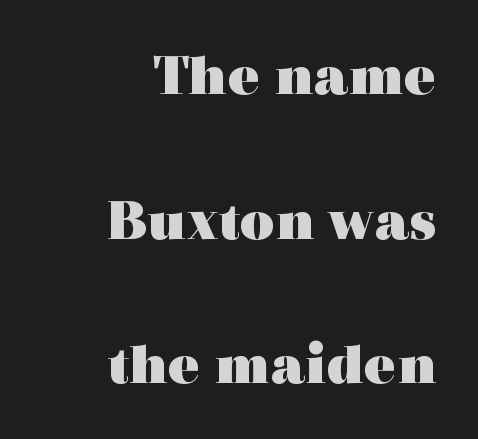
The compositor pushed each line to the right boundary. Tracking here is standard; glyphs follow each other at the usual distance. The strokes are fattened all the way to bold. Widely set lines give the paragraph a tall, airy silhouette. Character widths vary here, with narrow letters taking less room than wide ones.
